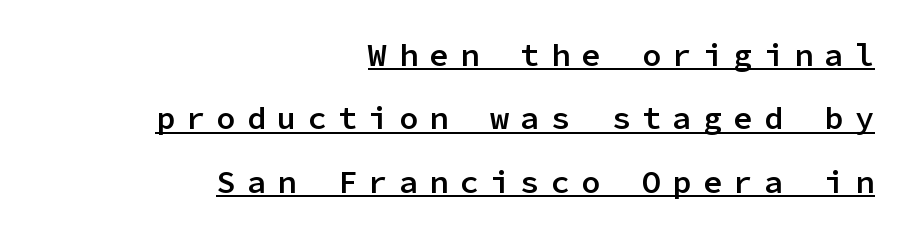
The rendering uses typewriter-style spacing with identical character cells. This is sans-serif lettering, the kind often seen on screens and signage. Vertical spacing — loose. The face used here is rendered with a markedly widened letterfit. In CSS terms this would be text-align: right. Underlining? Definitely there.
